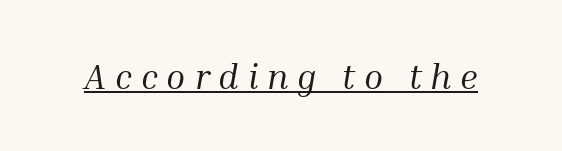
{"serif": "yes", "italic": "yes", "lean": "right", "slant_degrees": 10, "bold": "no", "weight": "regular", "width": "normal", "stroke_contrast": "medium", "x_height": "medium", "monospaced": "no", "underline": "yes", "letter_spacing": "wide", "letter_spacing_em": 0.25, "glyph_px": 35}
